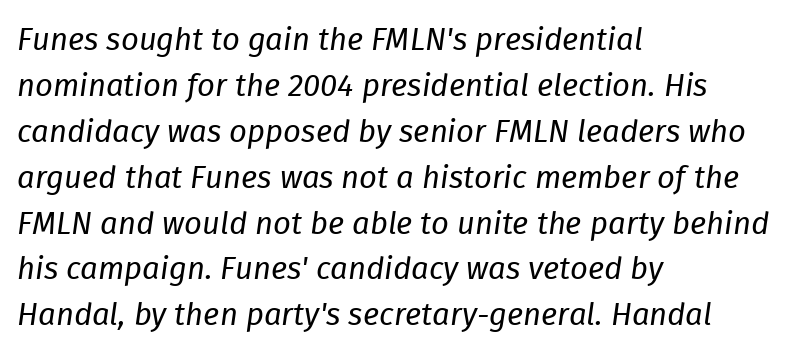
The image shows 31 px regular-weight type, italic (leaning right); set left-aligned, normal line spacing (1.48x), normal letter spacing, not underlined; low stroke contrast and a medium x-height.
